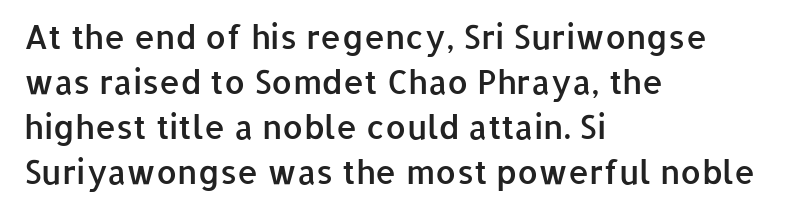
Q: Is the text bold? A: Semi-bold.
Q: Is the text italic (slanted)? A: No, it is upright.
Q: Is the typeface a serif or a sans-serif typeface? A: Sans-serif.
Q: Is the text underlined? A: No.
Q: How is the paragraph aligned? A: Left-aligned.
Q: Is the spacing between letters normal or unusually wide? A: Normal.
Q: Is the spacing between lines tight, normal or loose? A: Normal.
Q: Width (condensed, normal, or wide)? A: Normal.
Q: Stroke contrast? A: Low.
Q: x-height? A: Medium.
Q: Monospaced? A: No.
